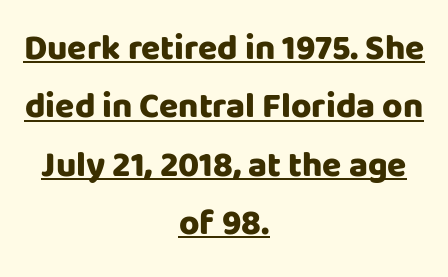
The image shows 35 px heavy sans-serif type, upright; set centered, normal line spacing (1.67x), normal letter spacing, underlined; low stroke contrast and a large x-height.
